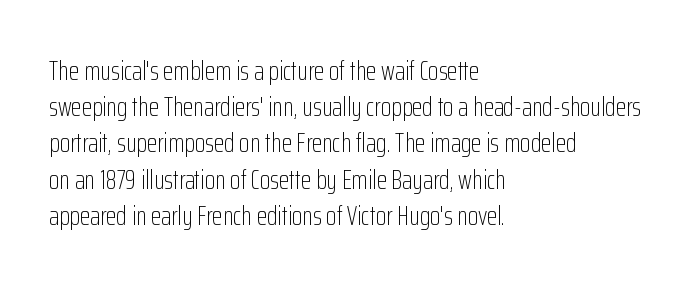
Q: Is the text bold? A: No.
Q: Is the text italic (slanted)? A: No, it is upright.
Q: Is the text underlined? A: No.
Q: How is the paragraph aligned? A: Left-aligned.
Q: Is the spacing between letters normal or unusually wide? A: Normal.
Q: Is the spacing between lines tight, normal or loose? A: Normal.
